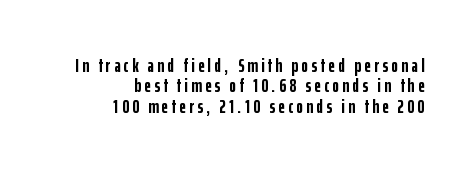
The image shows 20 px bold type, upright; set right-aligned, tight line spacing (1.02x), not underlined.
